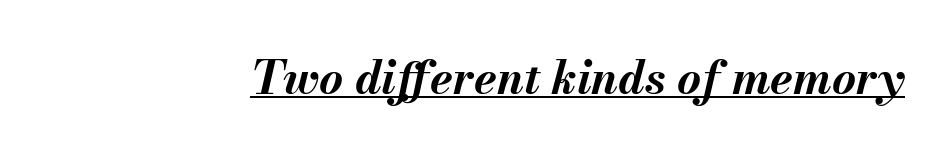
{"italic": "yes", "lean": "right", "slant_degrees": 13, "bold": "yes", "weight": "bold", "width": "normal", "stroke_contrast": "medium", "x_height": "small", "monospaced": "no", "underline": "yes", "letter_spacing": "normal", "letter_spacing_em": 0.0, "glyph_px": 46}
